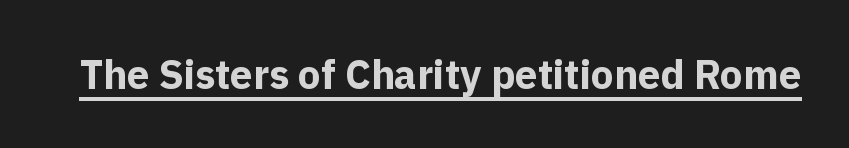
Q: Is the text bold? A: Yes.
Q: Is the text italic (slanted)? A: No, it is upright.
Q: Is the typeface a serif or a sans-serif typeface? A: Sans-serif.
Q: Is the text underlined? A: Yes.
Q: Is the spacing between letters normal or unusually wide? A: Normal.
Q: Width (condensed, normal, or wide)? A: Normal.
Q: x-height? A: Medium.
Q: Monospaced? A: No.
